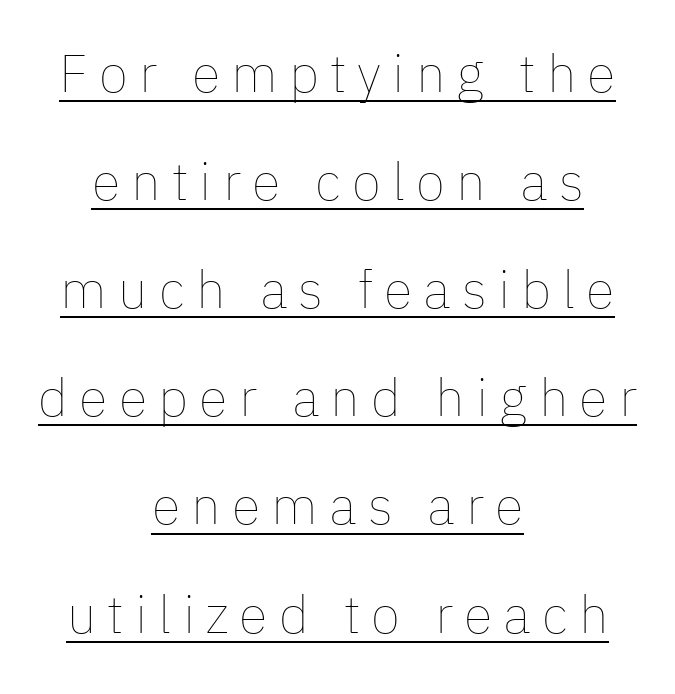
Italic: no, the glyphs are upright roman. Looks like regular typesetting: each glyph gets only the width it needs. This rendering features underlined lettering. The strokes carry an ordinary text weight at most. This rendering uses center alignment, leaving both contours irregular but symmetric. In terms of leading, this rendering errs on the spacious side.
